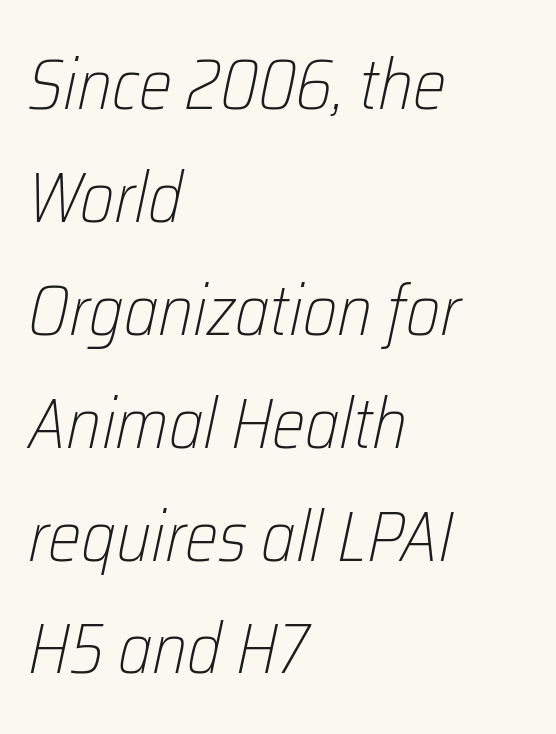
Descenders hang freely into open space. Counters stay open thanks to moderate or lighter strokes. If you drew a ruler down the left edge, every line would touch it. Glyph-to-glyph distance matches everyday printed text. What's the leading like? Ordinary, nothing unusual. A typesetter would mark this as italic.
